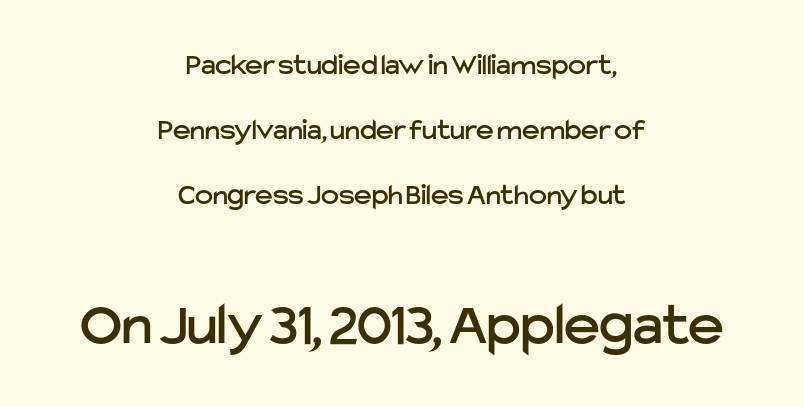
{"serif": "no", "italic": "no", "width": "normal", "stroke_contrast": "low", "x_height": "medium", "monospaced": "no", "underline": "no", "align": "center", "line_spacing": "loose", "line_spacing_ratio": 2.17, "letter_spacing": "normal", "letter_spacing_em": 0.0, "larger_block": "second", "size_ratio": 2.03, "glyph_px": 61}
